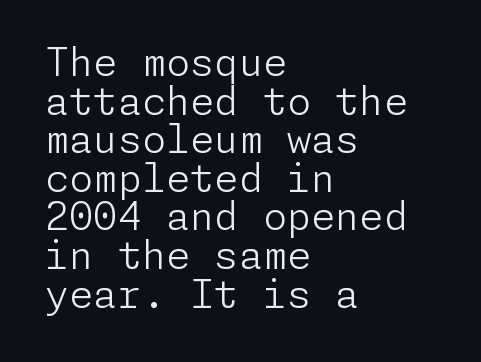
{"serif": "no", "italic": "no", "bold": "no", "weight": "light", "width": "normal", "stroke_contrast": "low", "x_height": "medium", "underline": "no", "align": "left", "line_spacing": "tight", "line_spacing_ratio": 0.99, "letter_spacing": "normal", "letter_spacing_em": 0.0, "glyph_px": 39}
